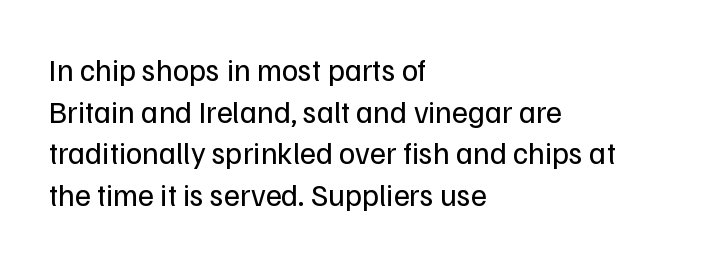
The image shows 31 px regular-weight sans-serif type, upright; set left-aligned, normal line spacing (1.34x), normal letter spacing, not underlined; low stroke contrast and a medium x-height.
